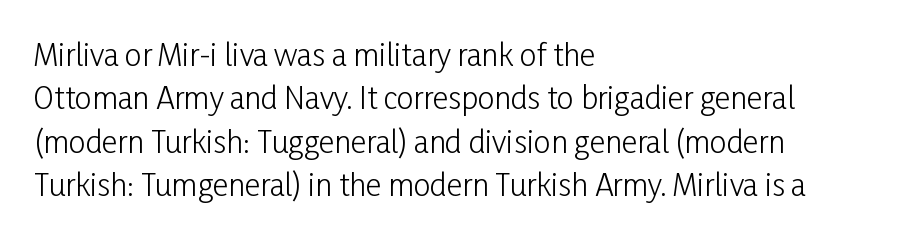
{"serif": "no", "italic": "no", "bold": "no", "weight": "light", "width": "condensed", "stroke_contrast": "low", "x_height": "medium", "monospaced": "no", "underline": "no", "align": "left", "line_spacing": "normal", "line_spacing_ratio": 1.45, "letter_spacing": "normal", "letter_spacing_em": 0.0, "glyph_px": 30}
